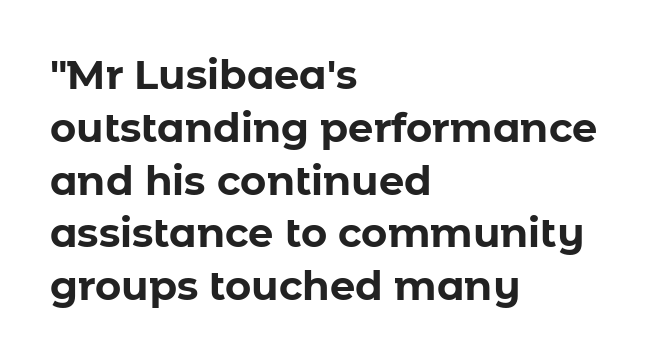
Q: Is the text bold? A: Yes.
Q: Is the text italic (slanted)? A: No, it is upright.
Q: Is the typeface a serif or a sans-serif typeface? A: Sans-serif.
Q: Is the text underlined? A: No.
Q: How is the paragraph aligned? A: Left-aligned.
Q: Is the spacing between letters normal or unusually wide? A: Normal.
Q: Is the spacing between lines tight, normal or loose? A: Normal.
Q: Width (condensed, normal, or wide)? A: Normal.
Q: Stroke contrast? A: Low.
Q: x-height? A: Medium.
Q: Monospaced? A: No.
